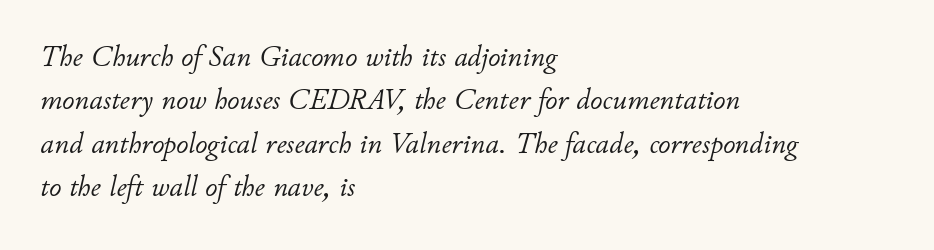
{"italic": "yes", "lean": "right", "slant_degrees": 11, "bold": "no", "weight": "light", "width": "normal", "stroke_contrast": "low", "x_height": "small", "monospaced": "no", "underline": "no", "align": "left", "line_spacing": "normal", "line_spacing_ratio": 1.45, "letter_spacing": "normal", "letter_spacing_em": 0.0, "glyph_px": 30}
